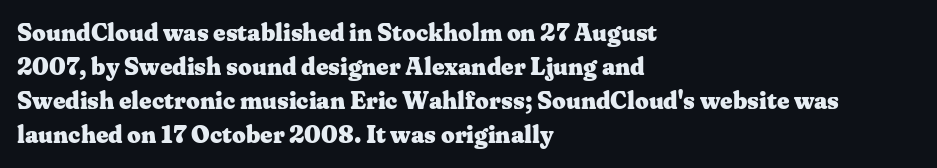
The image shows 24 px bold type, upright; set left-aligned, normal line spacing (1.42x), normal letter spacing, not underlined.
